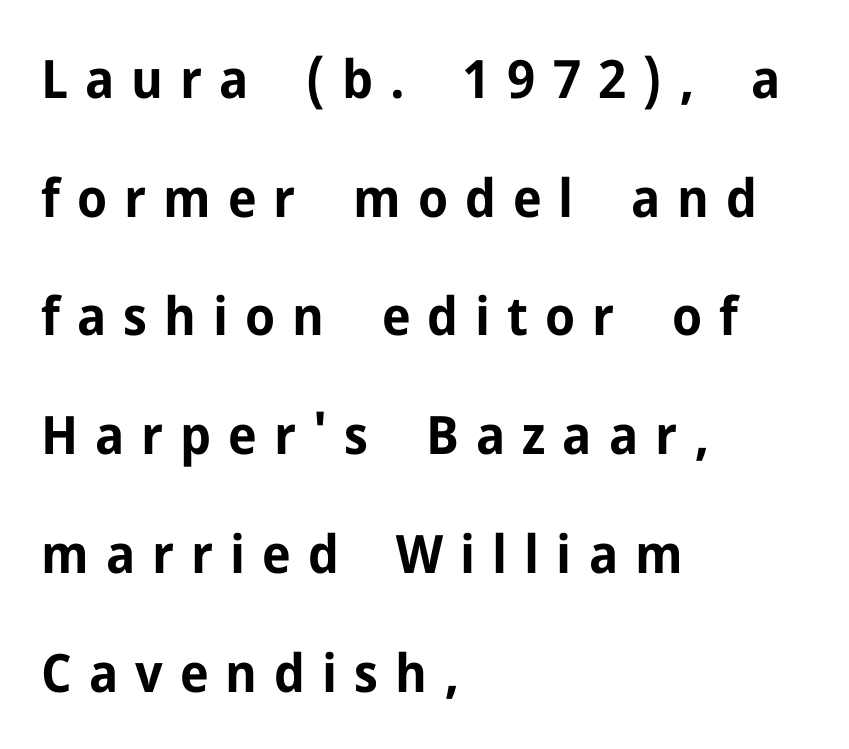
{"serif": "no", "italic": "no", "bold": "yes", "weight": "bold", "width": "normal", "stroke_contrast": "low", "x_height": "medium", "monospaced": "no", "underline": "no", "align": "left", "line_spacing": "loose", "line_spacing_ratio": 2.24, "letter_spacing": "wide", "letter_spacing_em": 0.32, "glyph_px": 53}
